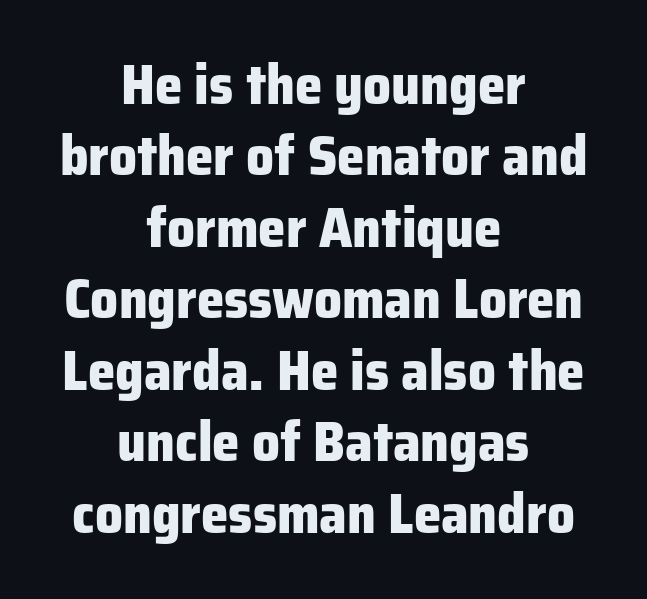
{"serif": "no", "italic": "no", "bold": "yes", "weight": "heavy", "width": "normal", "stroke_contrast": "low", "x_height": "medium", "monospaced": "no", "underline": "no", "align": "center", "line_spacing": "normal", "line_spacing_ratio": 1.3, "letter_spacing": "normal", "letter_spacing_em": 0.0, "glyph_px": 55}
